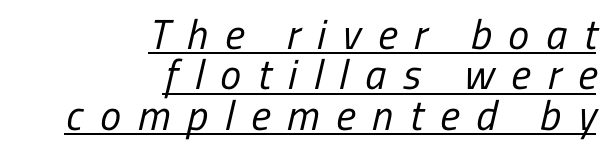
Think of a printed novel: that variable character pitch is what you see here. Are there feet on the stems? There aren't — it's a sans. The characters are drawn with everyday or finer stroke widths. Where is the straight margin? On the right.
